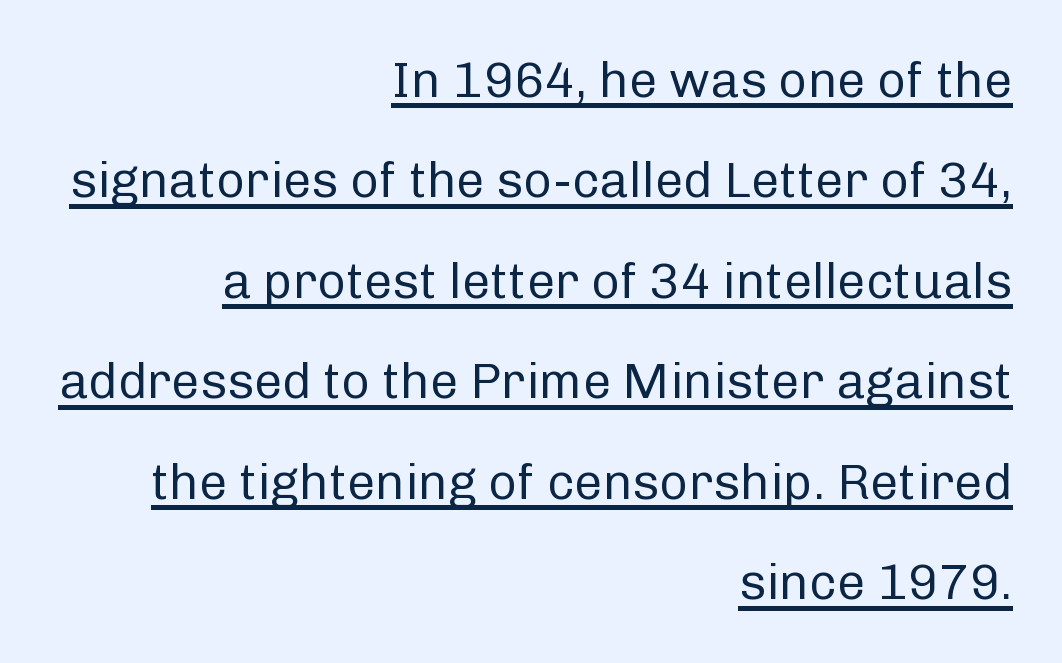
Q: Is the text bold? A: No.
Q: Is the text italic (slanted)? A: No, it is upright.
Q: Is the typeface a serif or a sans-serif typeface? A: Sans-serif.
Q: Is the text underlined? A: Yes.
Q: How is the paragraph aligned? A: Right-aligned.
Q: Is the spacing between letters normal or unusually wide? A: Normal.
Q: Is the spacing between lines tight, normal or loose? A: Loose.
Q: Width (condensed, normal, or wide)? A: Normal.
Q: Stroke contrast? A: Low.
Q: x-height? A: Medium.
Q: Monospaced? A: No.
